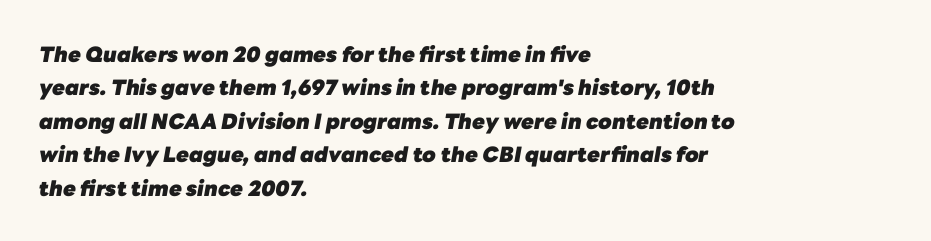
Q: Is the text bold? A: Yes.
Q: Is the text italic (slanted)? A: Yes, it leans right by about 10 degrees.
Q: Is the text underlined? A: No.
Q: How is the paragraph aligned? A: Left-aligned.
Q: Is the spacing between letters normal or unusually wide? A: Normal.
Q: Is the spacing between lines tight, normal or loose? A: Normal.
